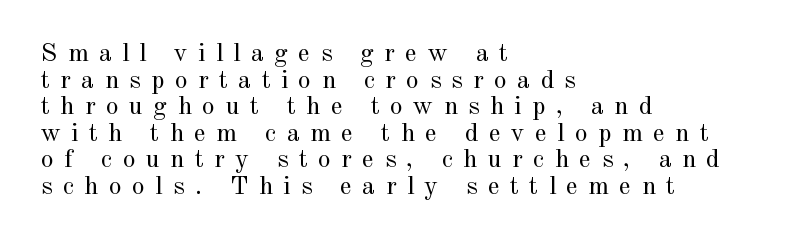
{"italic": "no", "bold": "no", "underline": "no", "align": "left", "line_spacing": "tight", "line_spacing_ratio": 1.02, "letter_spacing": "wide", "letter_spacing_em": 0.4, "glyph_px": 26}
